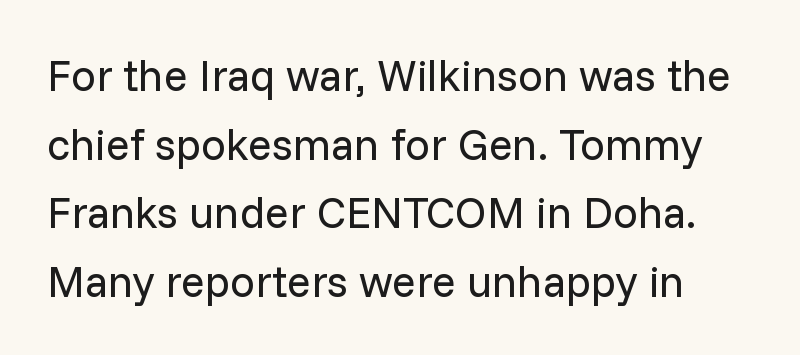
Q: Is the text bold? A: No.
Q: Is the text italic (slanted)? A: No, it is upright.
Q: Is the typeface a serif or a sans-serif typeface? A: Sans-serif.
Q: Is the text underlined? A: No.
Q: Is the spacing between letters normal or unusually wide? A: Normal.
Q: Is the spacing between lines tight, normal or loose? A: Normal.
Q: Width (condensed, normal, or wide)? A: Normal.
Q: Stroke contrast? A: Low.
Q: x-height? A: Medium.
Q: Monospaced? A: No.
